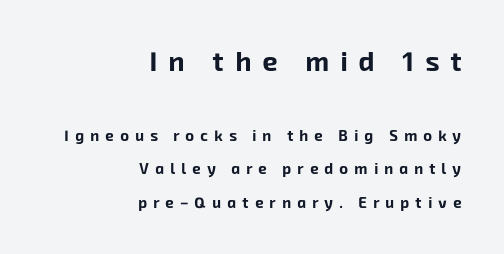
The words here are not underlined. Casual observation: everything's shoved over to the right. In terms of weight, the rendering is a true, heavy bold. Tracking value appears strongly positive — letters spread wide.
